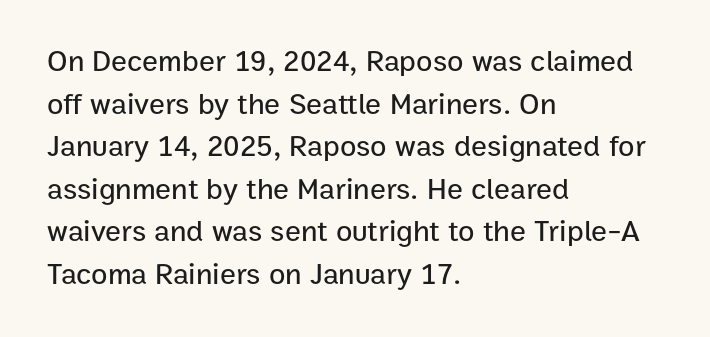
Q: Is the text italic (slanted)? A: No, it is upright.
Q: Is the typeface a serif or a sans-serif typeface? A: Sans-serif.
Q: Is the text underlined? A: No.
Q: How is the paragraph aligned? A: Left-aligned.
Q: Is the spacing between letters normal or unusually wide? A: Normal.
Q: Is the spacing between lines tight, normal or loose? A: Normal.
Q: Width (condensed, normal, or wide)? A: Normal.
Q: Stroke contrast? A: Low.
Q: x-height? A: Medium.
Q: Monospaced? A: No.
